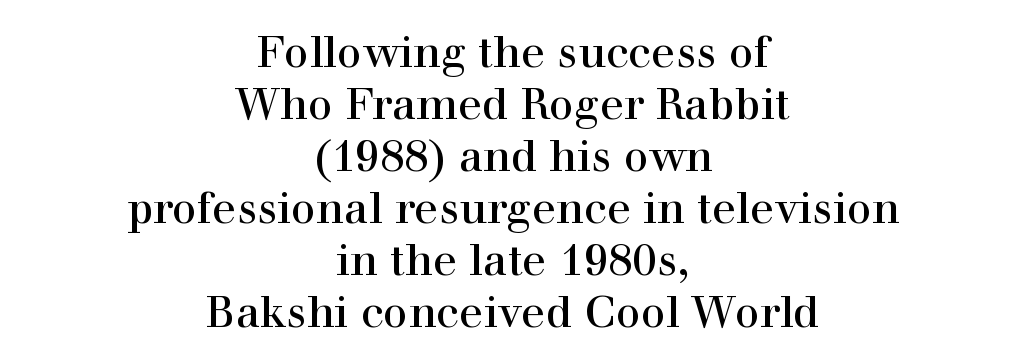
{"serif": "yes", "italic": "no", "width": "normal", "x_height": "medium", "monospaced": "no", "underline": "no", "align": "center", "line_spacing_ratio": 1.18, "letter_spacing": "normal", "letter_spacing_em": 0.0, "glyph_px": 44}
